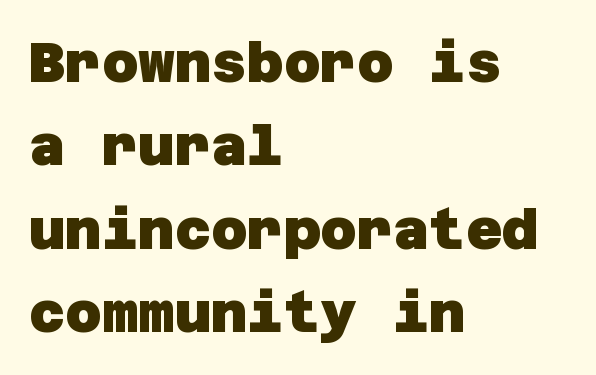
{"serif": "no", "bold": "yes", "weight": "heavy", "width": "normal", "stroke_contrast": "low", "x_height": "large", "underline": "no", "align": "left", "line_spacing": "normal", "line_spacing_ratio": 1.49, "letter_spacing": "normal", "letter_spacing_em": 0.0, "glyph_px": 56}
